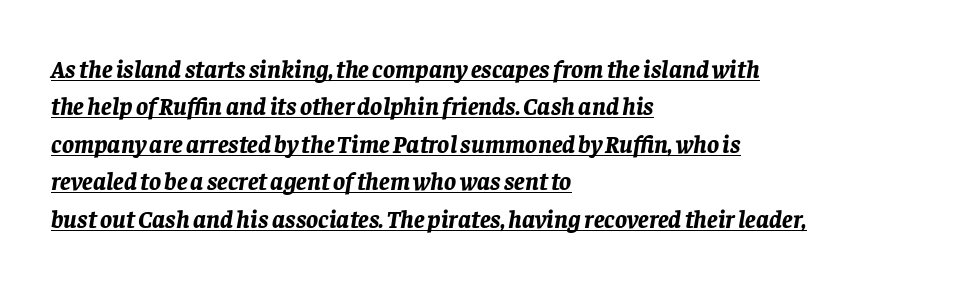
The image shows 25 px bold type, italic (leaning right); set left-aligned, normal line spacing (1.5x), normal letter spacing, underlined.
